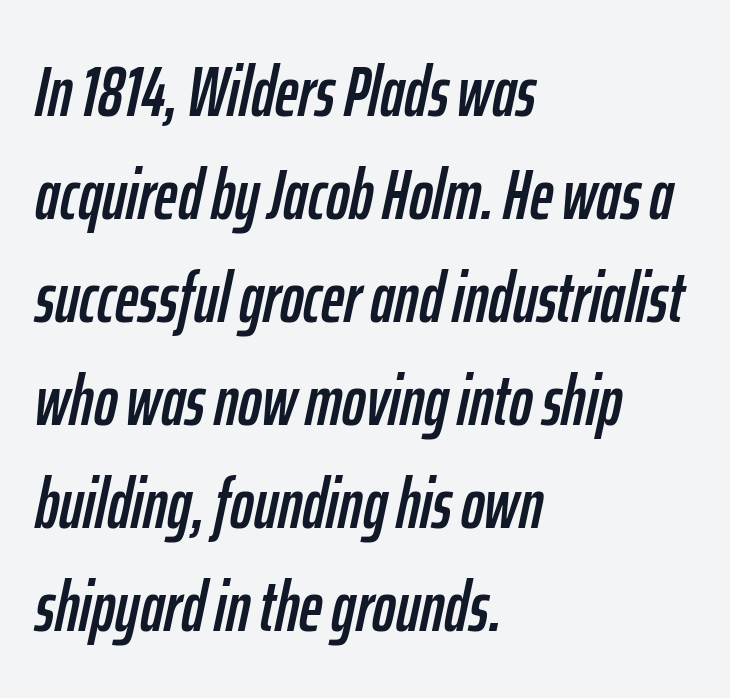
Would a proofreader flag this as italicized? Yes. A typesetter would call this zero additional tracking. How would I describe the line gaps? Plain and ordinary. A clean baseline with only descenders dipping below it. Here the designer chose a conventional face with non-uniform glyph widths. These lines stack with their left ends in a neat column.
